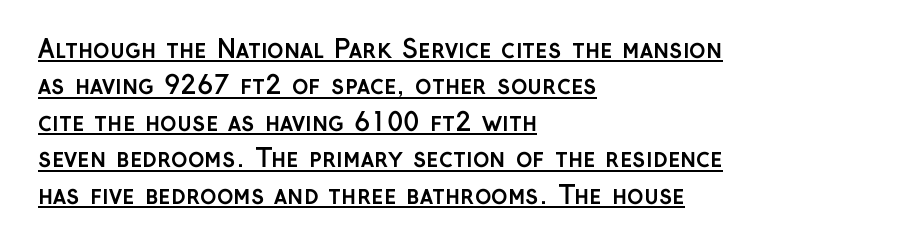
Letter spacing: default. Its strokes are broad and dark, the hallmark of bold type. Layout note: lines flush left. Tall strokes in this sample are plumb rather than angled. Whoever set this chose a conventional vertical rhythm.
